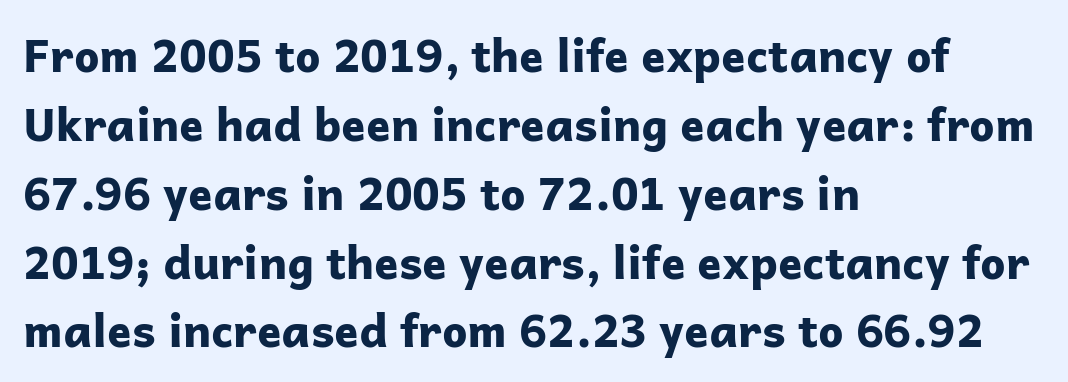
{"serif": "no", "italic": "no", "bold": "yes", "weight": "bold", "width": "normal", "stroke_contrast": "low", "x_height": "medium", "monospaced": "no", "underline": "no", "align": "left", "line_spacing": "normal", "line_spacing_ratio": 1.53, "letter_spacing": "normal", "letter_spacing_em": 0.0, "glyph_px": 45}
